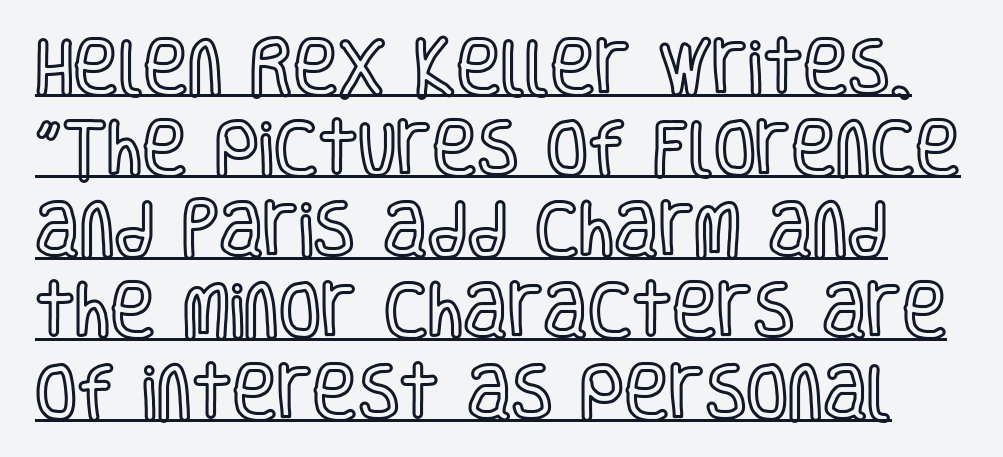
Q: Is the text italic (slanted)? A: No, it is upright.
Q: Is the text underlined? A: Yes.
Q: Is the spacing between letters normal or unusually wide? A: Normal.
Q: Is the spacing between lines tight, normal or loose? A: Normal.
Q: Width (condensed, normal, or wide)? A: Condensed.
Q: x-height? A: Large.
Q: Monospaced? A: No.
